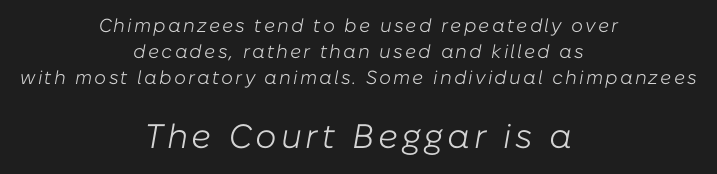
Q: Is the text bold? A: No.
Q: Is the text italic (slanted)? A: Yes, it leans right by about 10 degrees.
Q: Is the text underlined? A: No.
Q: How is the paragraph aligned? A: Centered.
Q: Is the spacing between lines tight, normal or loose? A: Normal.
Q: Which block of text is set in a larger size, the first (top) or the second (bottom)? A: The second (bottom) one.
Q: Width (condensed, normal, or wide)? A: Normal.
Q: Stroke contrast? A: Low.
Q: x-height? A: Medium.
Q: Monospaced? A: No.
